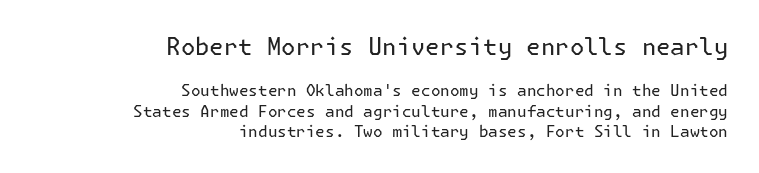
Notice how descenders clear the ascenders below comfortably — that's standard leading. These lines were composed using upright roman letters. Notice how the passage keeps a crisp vertical edge on the right only. Type size steps down from the first block to the second.
